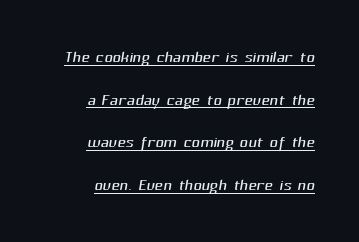
Q: Is the text bold? A: No.
Q: Is the text underlined? A: Yes.
Q: How is the paragraph aligned? A: Right-aligned.
Q: Is the spacing between letters normal or unusually wide? A: Normal.
